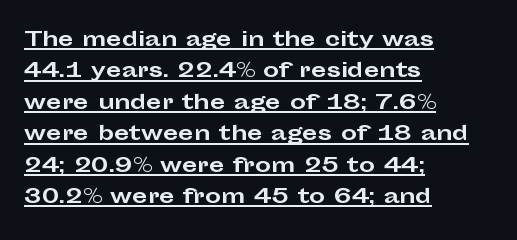
The line texture is even and compact thanks to regular tracking. The string is rendered with underlining switched on. Which margin do the lines hug? The left one — the right edge is uneven. This is heavy type, rendered in bold. It's the straight-up-and-down kind of type. One glance says typical: line gaps are just what's usual.
